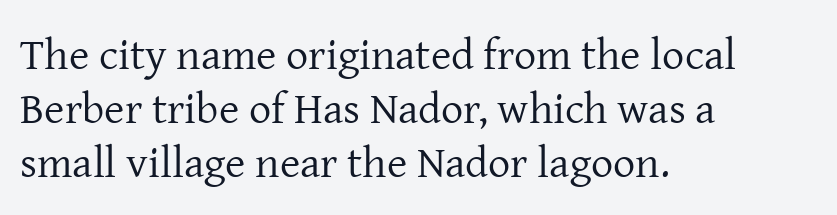
The image shows 44 px regular-weight serif type, upright; set left-aligned, line spacing 1.23x, normal letter spacing, not underlined; low stroke contrast and a medium x-height.
